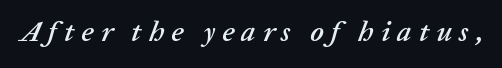
Q: Is the text italic (slanted)? A: Yes, it leans right by about 20 degrees.
Q: Is the text underlined? A: No.
Q: Is the spacing between letters normal or unusually wide? A: Unusually wide.
Q: Width (condensed, normal, or wide)? A: Normal.
Q: Stroke contrast? A: Low.
Q: x-height? A: Medium.
Q: Monospaced? A: No.
